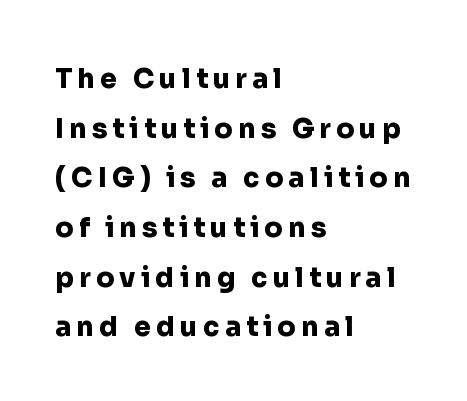
{"italic": "no", "bold": "yes", "underline": "no", "align": "left", "line_spacing_ratio": 1.84, "glyph_px": 27}
